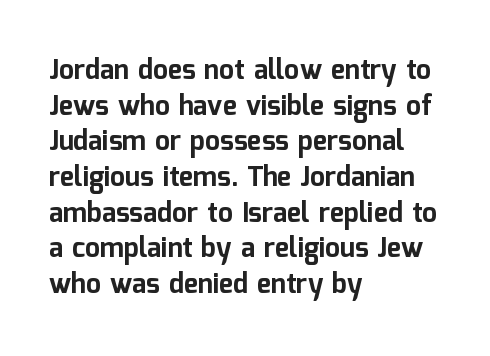
Q: Is the text bold? A: Yes.
Q: Is the text italic (slanted)? A: No, it is upright.
Q: Is the text underlined? A: No.
Q: How is the paragraph aligned? A: Left-aligned.
Q: Is the spacing between letters normal or unusually wide? A: Normal.
Q: Is the spacing between lines tight, normal or loose? A: Normal.
